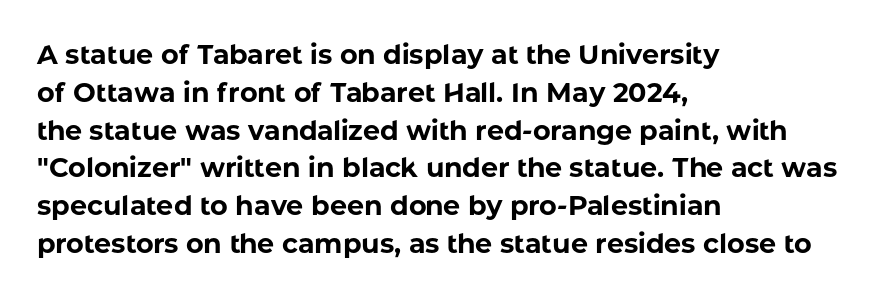
Line spacing here is normal. The baseline area is clear. This sample uses an upright cut, with every glyph sitting square on the baseline. These lines keep a tight, regular rhythm from letter to letter. Line beginnings align vertically; line endings do not.
